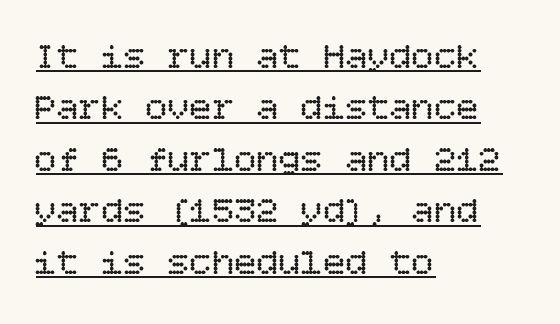
The image shows 37 px regular-weight type, upright; set left-aligned, normal line spacing (1.39x), normal letter spacing, underlined; low stroke contrast and a large x-height.
